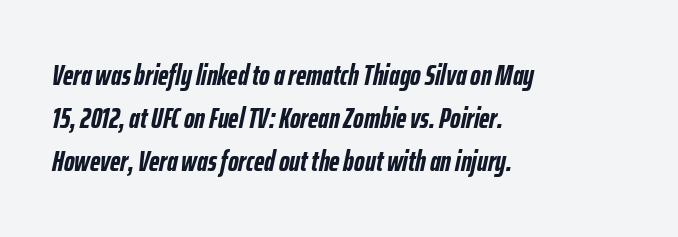
There is no visible air inserted between adjacent glyphs. You could not count columns in this text — the font is proportionally spaced. Horizontally, the lines are justified to the leading edge only. The foot of each line stays bare and open. Emphasis-style slanted type is in use.
